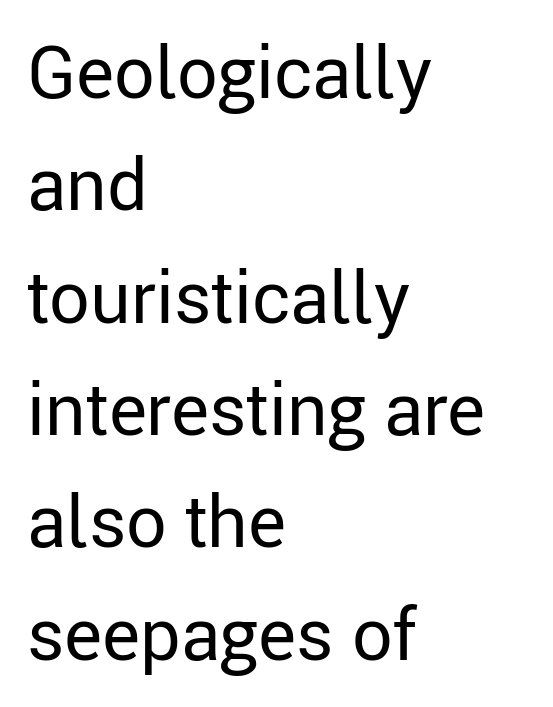
The image shows 72 px regular-weight sans-serif type, upright; set left-aligned, normal line spacing (1.56x), normal letter spacing, not underlined; low stroke contrast and a medium x-height.
